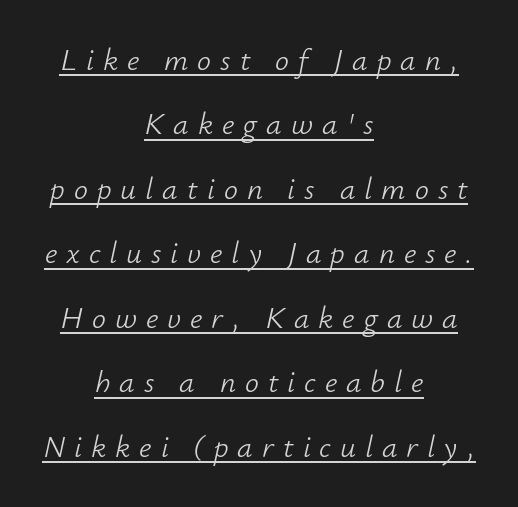
{"italic": "yes", "lean": "right", "slant_degrees": 12, "bold": "no", "weight": "light", "width": "normal", "stroke_contrast": "low", "x_height": "small", "monospaced": "no", "underline": "yes", "align": "center", "line_spacing": "loose", "line_spacing_ratio": 2.08, "letter_spacing": "wide", "letter_spacing_em": 0.29, "glyph_px": 31}
